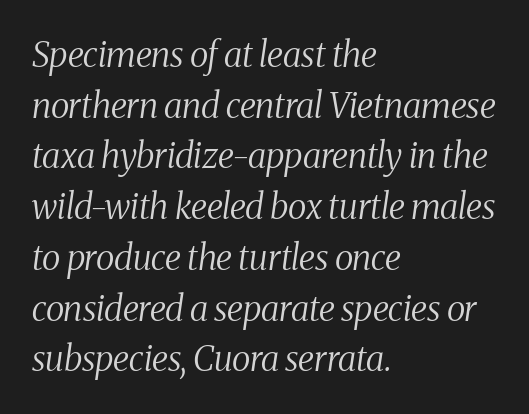
The image shows 35 px regular-weight, condensed serif type, italic (leaning right); set left-aligned, normal line spacing (1.45x), normal letter spacing, not underlined; medium stroke contrast and a medium x-height.
